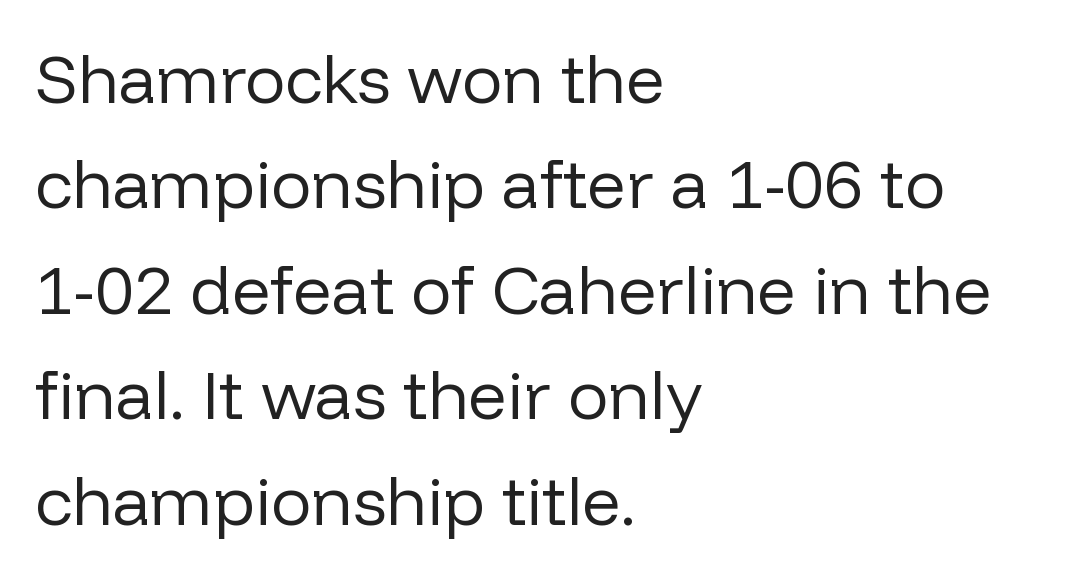
Q: Is the text bold? A: No.
Q: Is the text italic (slanted)? A: No, it is upright.
Q: Is the typeface a serif or a sans-serif typeface? A: Sans-serif.
Q: Is the text underlined? A: No.
Q: How is the paragraph aligned? A: Left-aligned.
Q: Is the spacing between letters normal or unusually wide? A: Normal.
Q: Is the spacing between lines tight, normal or loose? A: Normal.
Q: Width (condensed, normal, or wide)? A: Normal.
Q: Stroke contrast? A: Low.
Q: x-height? A: Medium.
Q: Monospaced? A: No.
